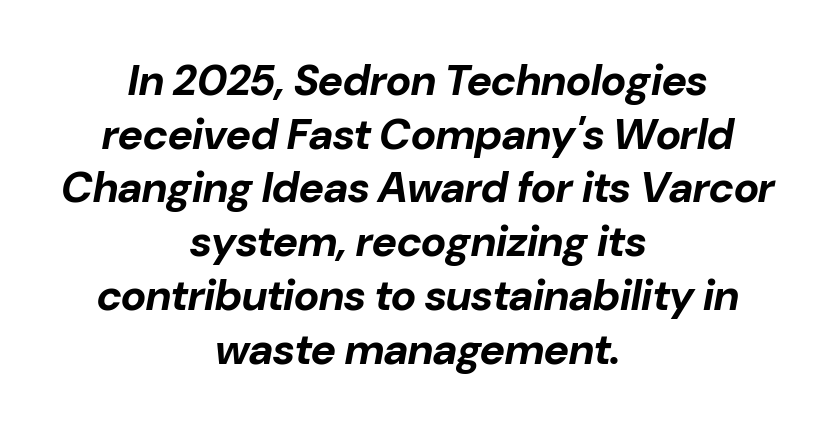
Q: Is the text bold? A: Yes.
Q: Is the text italic (slanted)? A: Yes, it leans right by about 10 degrees.
Q: Is the text underlined? A: No.
Q: How is the paragraph aligned? A: Centered.
Q: Is the spacing between letters normal or unusually wide? A: Normal.
Q: Is the spacing between lines tight, normal or loose? A: Normal.
Q: Width (condensed, normal, or wide)? A: Normal.
Q: Stroke contrast? A: Low.
Q: x-height? A: Medium.
Q: Monospaced? A: No.
